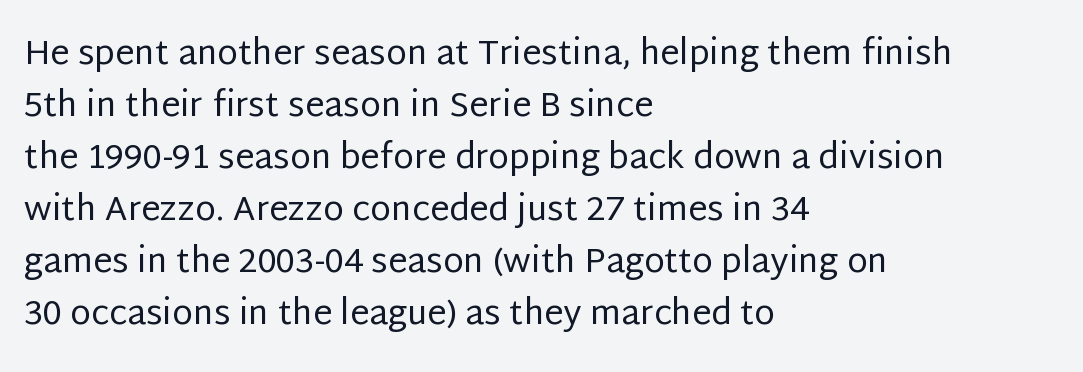
Q: Is the text bold? A: No.
Q: Is the text italic (slanted)? A: No, it is upright.
Q: Is the typeface a serif or a sans-serif typeface? A: Sans-serif.
Q: Is the text underlined? A: No.
Q: How is the paragraph aligned? A: Left-aligned.
Q: Is the spacing between letters normal or unusually wide? A: Normal.
Q: Is the spacing between lines tight, normal or loose? A: Normal.
Q: Width (condensed, normal, or wide)? A: Normal.
Q: Stroke contrast? A: Low.
Q: x-height? A: Large.
Q: Monospaced? A: No.
